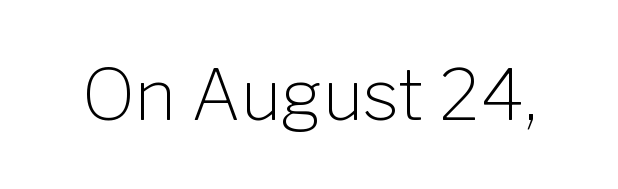
The image shows 71 px light sans-serif type, upright; set normal letter spacing, not underlined; low stroke contrast and a medium x-height.
